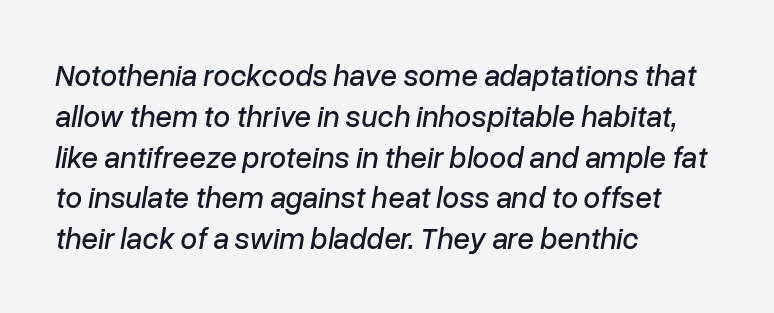
{"italic": "yes", "lean": "right", "slant_degrees": 10, "width": "normal", "stroke_contrast": "low", "x_height": "medium", "monospaced": "no", "underline": "no", "align": "left", "line_spacing": "normal", "line_spacing_ratio": 1.36, "letter_spacing": "normal", "letter_spacing_em": 0.0, "glyph_px": 30}
